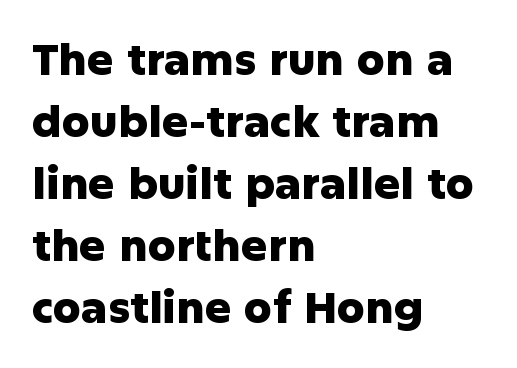
The image shows 44 px heavy sans-serif type, upright; set left-aligned, normal line spacing (1.41x), normal letter spacing, not underlined; low stroke contrast and a medium x-height.
